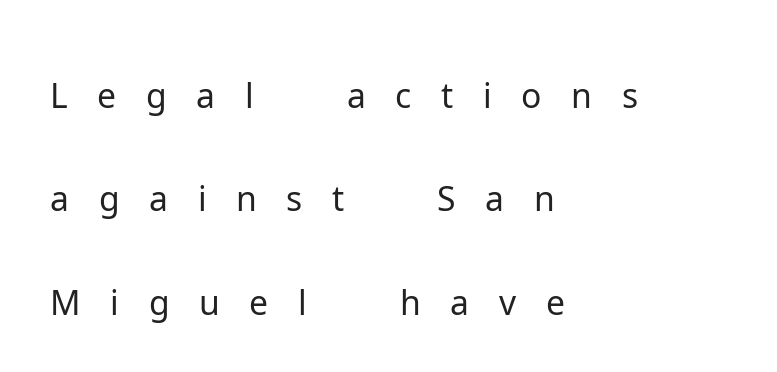
The rendering uses natural spacing where letterforms have individual widths. In terms of letterspacing, this is a distinctly airy, spread setting. A sans-serif font was chosen for this passage. Unmarked baselines from the first word to the last.
